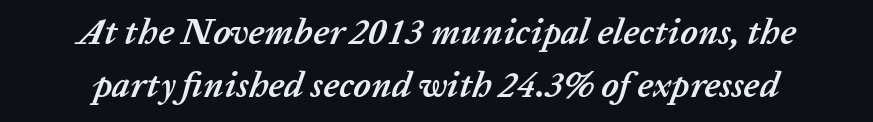
{"italic": "yes", "lean": "right", "slant_degrees": 20, "bold": "yes", "weight": "semibold", "width": "normal", "stroke_contrast": "low", "x_height": "medium", "monospaced": "no", "underline": "no", "line_spacing": "normal", "line_spacing_ratio": 1.46, "letter_spacing": "normal", "letter_spacing_em": 0.0, "glyph_px": 36}
